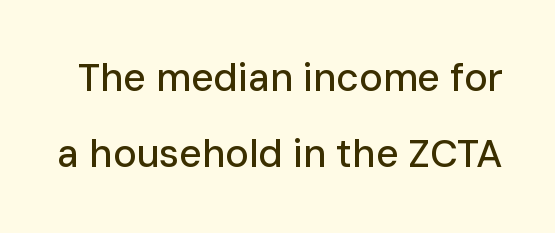
Q: Is the text italic (slanted)? A: No, it is upright.
Q: Is the typeface a serif or a sans-serif typeface? A: Sans-serif.
Q: Is the text underlined? A: No.
Q: Is the spacing between letters normal or unusually wide? A: Normal.
Q: Is the spacing between lines tight, normal or loose? A: Loose.
Q: Width (condensed, normal, or wide)? A: Normal.
Q: Stroke contrast? A: Low.
Q: x-height? A: Medium.
Q: Monospaced? A: No.
